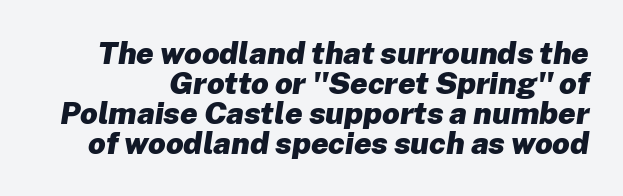
Q: Is the text bold? A: Yes.
Q: Is the text italic (slanted)? A: Yes, it leans right by about 8 degrees.
Q: Is the text underlined? A: No.
Q: Is the spacing between letters normal or unusually wide? A: Normal.
Q: Is the spacing between lines tight, normal or loose? A: Tight.
Q: Width (condensed, normal, or wide)? A: Normal.
Q: Stroke contrast? A: Low.
Q: x-height? A: Medium.
Q: Monospaced? A: No.
